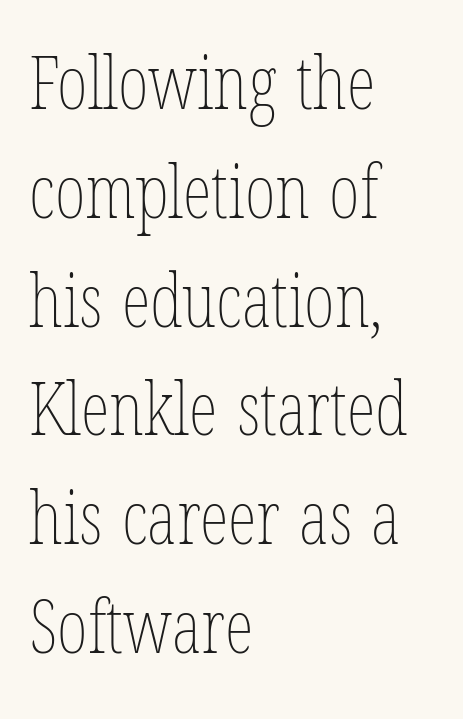
Nobody touched the tracking dial on this one. Ordinary non-slanted type is in use. The specimen omits any rule beneath the text block's lines. The strokes are not fattened; the text isn't bold. Horizontal alignment here is leftward, the default for most running prose. Each letter keeps its own natural width here, so spacing adapts to shape.
